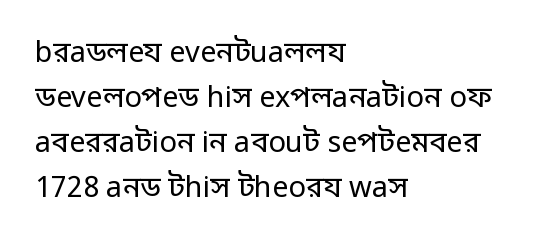
The image shows 29 px regular-weight sans-serif type, upright; set left-aligned, normal line spacing (1.55x), normal letter spacing, not underlined; low stroke contrast and a medium x-height.
